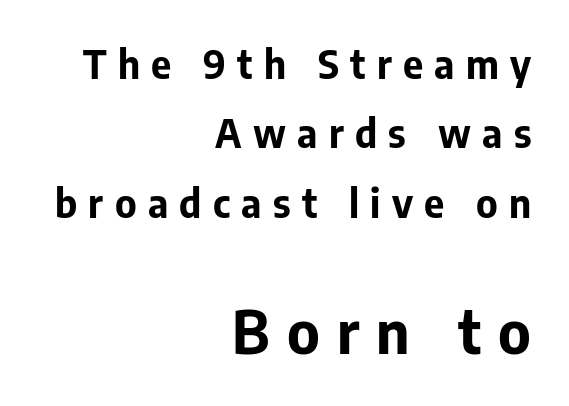
If you drew a line through each stem, it would be perfectly vertical. Type style note: lacks serifs. Of the two passages, the one underneath uses the larger point size. These lines carry a lot of weight — the face is fully bold. A typesetter would call this heavily tracked-out type. Think of a printed novel: that variable character pitch is what you see here.
